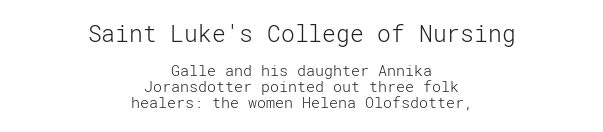
Q: Is the text bold? A: No.
Q: Is the text italic (slanted)? A: No, it is upright.
Q: Is the text underlined? A: No.
Q: How is the paragraph aligned? A: Centered.
Q: Is the spacing between letters normal or unusually wide? A: Normal.
Q: Is the spacing between lines tight, normal or loose? A: Tight.
Q: Which block of text is set in a larger size, the first (top) or the second (bottom)? A: The first (top) one.
